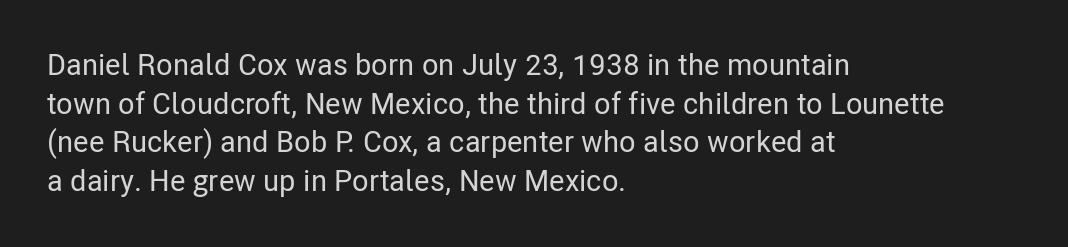
{"serif": "no", "italic": "no", "width": "condensed", "stroke_contrast": "low", "x_height": "medium", "monospaced": "no", "underline": "no", "align": "left", "line_spacing": "normal", "line_spacing_ratio": 1.29, "letter_spacing": "normal", "letter_spacing_em": 0.0, "glyph_px": 30}
